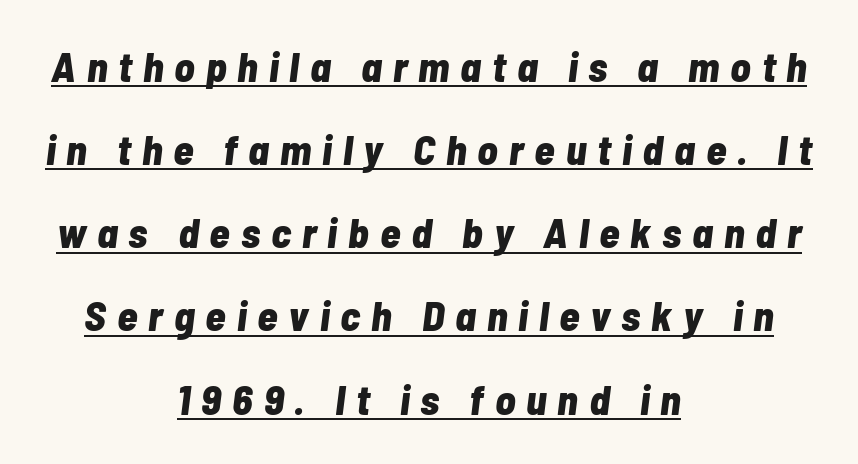
Q: Is the text bold? A: Yes.
Q: Is the text italic (slanted)? A: Yes, it leans right by about 7 degrees.
Q: Is the text underlined? A: Yes.
Q: How is the paragraph aligned? A: Centered.
Q: Is the spacing between letters normal or unusually wide? A: Unusually wide.
Q: Is the spacing between lines tight, normal or loose? A: Loose.
Q: Width (condensed, normal, or wide)? A: Condensed.
Q: Stroke contrast? A: Low.
Q: x-height? A: Medium.
Q: Monospaced? A: No.
